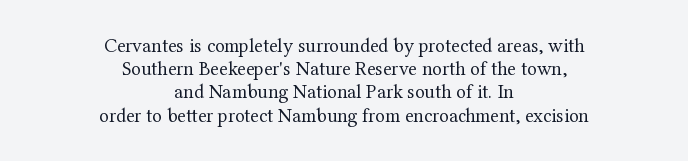
{"italic": "no", "bold": "no", "underline": "no", "align": "center", "line_spacing_ratio": 1.16, "letter_spacing": "normal", "letter_spacing_em": 0.0, "glyph_px": 20}
